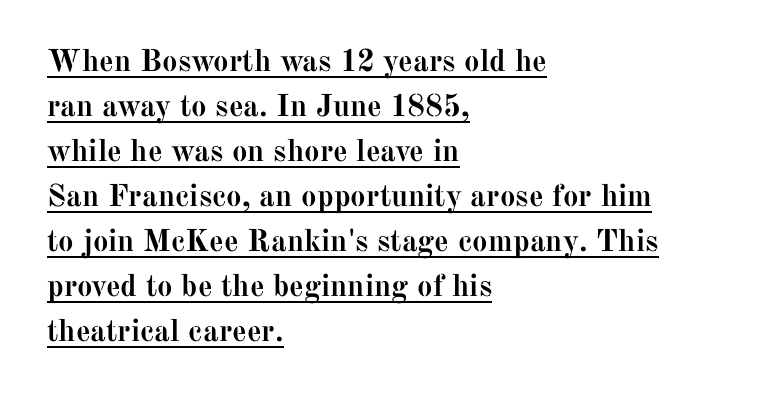
Q: Is the text bold? A: Yes.
Q: Is the text italic (slanted)? A: No, it is upright.
Q: Is the typeface a serif or a sans-serif typeface? A: Serif.
Q: Is the text underlined? A: Yes.
Q: How is the paragraph aligned? A: Left-aligned.
Q: Is the spacing between letters normal or unusually wide? A: Normal.
Q: Is the spacing between lines tight, normal or loose? A: Normal.
Q: Width (condensed, normal, or wide)? A: Normal.
Q: Stroke contrast? A: Medium.
Q: x-height? A: Medium.
Q: Monospaced? A: No.
